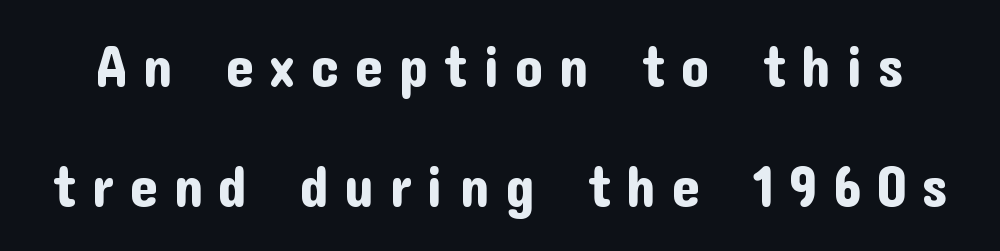
The image shows 57 px sans-serif type, upright; set loose line spacing (2.11x), unusually wide letter spacing (+0.26 em), not underlined; low stroke contrast and a medium x-height.
